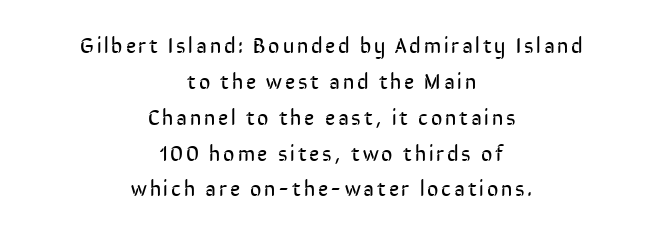
The gap between lines stays unmarked. A typesetter would mark this as roman, not italic. A centered setting, common on invitations and titles, is used for this passage. These lines sit exactly where default settings would place them. Compared with a typical body face, this is equally light or lighter still.
